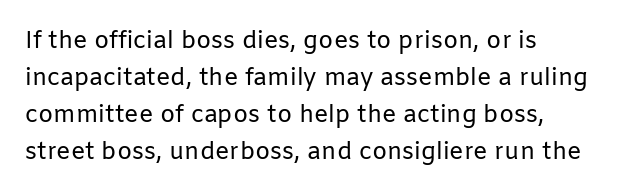
Vertical strokes here are truly vertical. Every row of glyphs begins at an identical x-position on the left. Between one letter and the next there's only the usual sliver of space. Only glyphs here, with clear space below each row.
